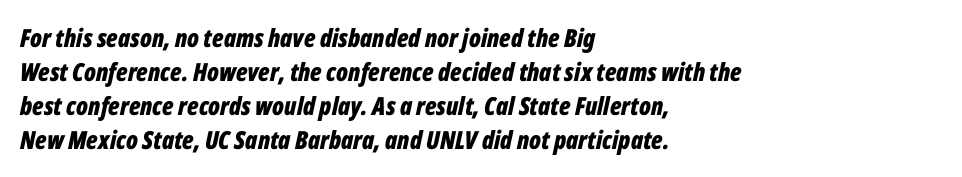
Quick note: underline off. This sample uses plain, unmodified letter spacing. The lines are quadded left. One glance says typical: line gaps are just what's usual. The text carries the slant typical of an italic or oblique font. Heavy, bold letterforms.
